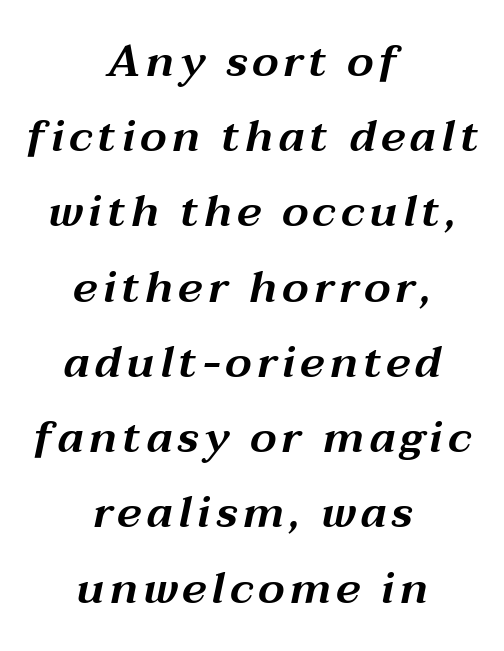
The image shows 44 px wide type, italic (leaning right); set centered, line spacing 1.71x, not underlined; medium stroke contrast and a medium x-height.
